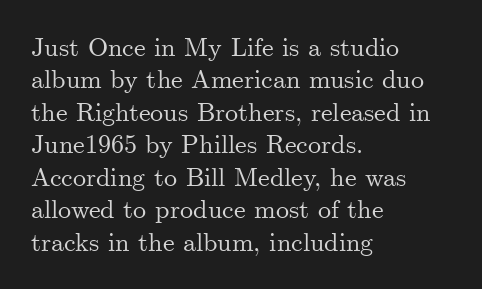
Q: Is the text italic (slanted)? A: No, it is upright.
Q: Is the text underlined? A: No.
Q: How is the paragraph aligned? A: Left-aligned.
Q: Is the spacing between letters normal or unusually wide? A: Normal.
Q: Is the spacing between lines tight, normal or loose? A: Normal.
